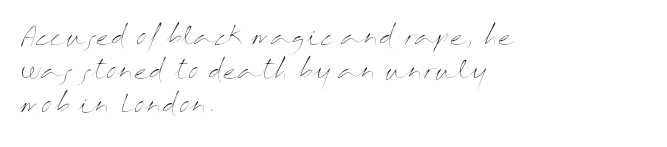
The image shows 24 px text type; set left-aligned, normal line spacing (1.42x), normal letter spacing, not underlined.
